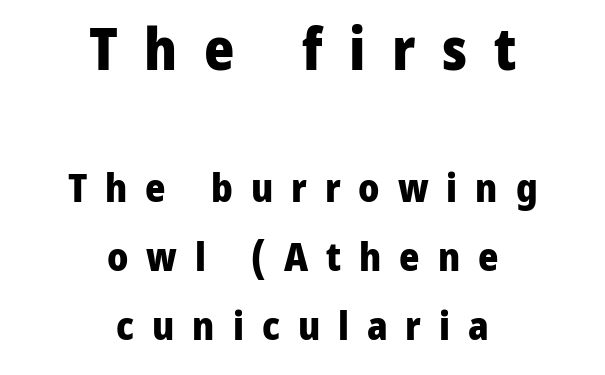
The earlier block is typeset at a bigger size than the later block. Here the designer chose a conventional face with non-uniform glyph widths. Glyph-to-glyph distance is far greater than everyday printed text. Letters rest on an invisible, unmarked baseline.
